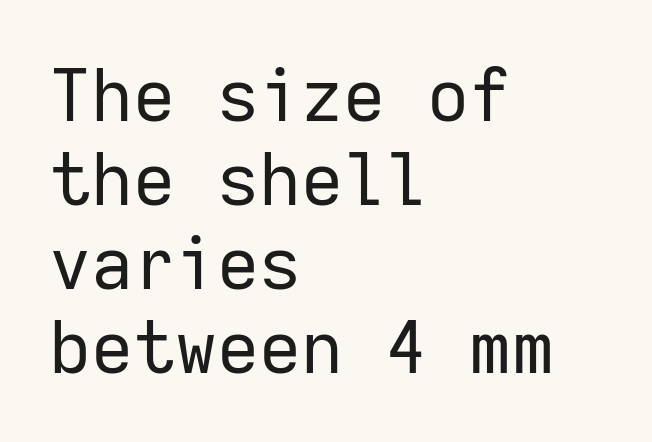
{"serif": "no", "italic": "no", "bold": "no", "weight": "regular", "width": "normal", "stroke_contrast": "low", "x_height": "medium", "monospaced": "yes", "underline": "no", "align": "left", "line_spacing": "tight", "line_spacing_ratio": 1.15, "letter_spacing": "normal", "letter_spacing_em": 0.0, "glyph_px": 73}
